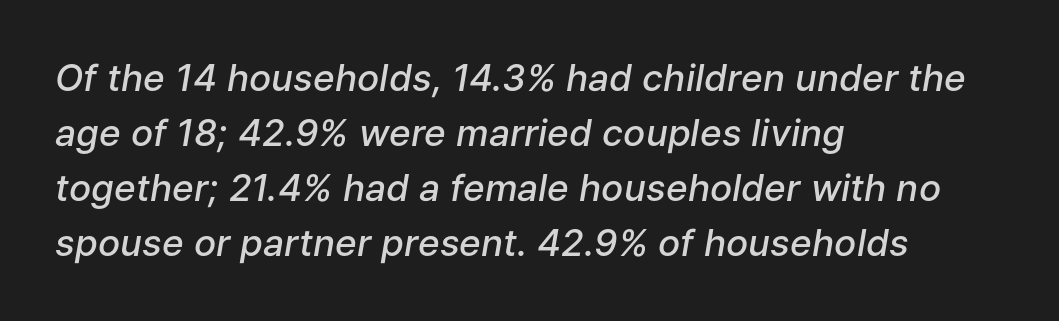
Nobody drew a line under any word here. A fair bit of extra ink — the face is semibold, not bold. In terms of letterspacing, this is plain default setting. Looks like regular typesetting: each glyph gets only the width it needs.
